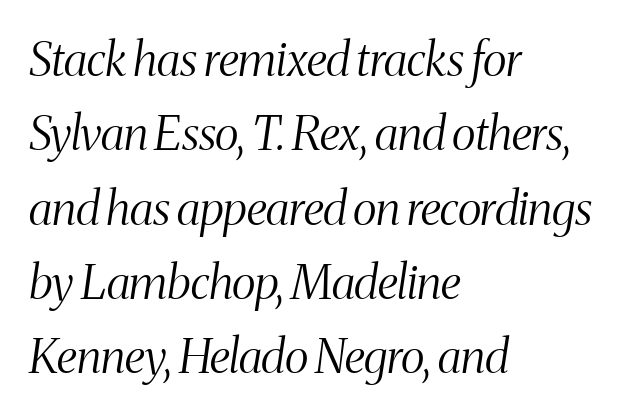
Q: Is the text bold? A: No.
Q: Is the text italic (slanted)? A: Yes, it leans right by about 8 degrees.
Q: Is the typeface a serif or a sans-serif typeface? A: Serif.
Q: Is the text underlined? A: No.
Q: How is the paragraph aligned? A: Left-aligned.
Q: Is the spacing between letters normal or unusually wide? A: Normal.
Q: Is the spacing between lines tight, normal or loose? A: Normal.
Q: Width (condensed, normal, or wide)? A: Condensed.
Q: Stroke contrast? A: Medium.
Q: x-height? A: Medium.
Q: Monospaced? A: No.
